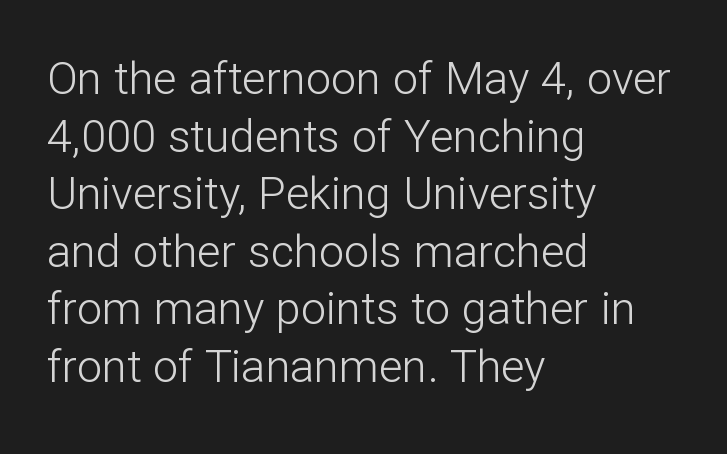
Q: Is the text bold? A: No.
Q: Is the text italic (slanted)? A: No, it is upright.
Q: Is the typeface a serif or a sans-serif typeface? A: Sans-serif.
Q: Is the text underlined? A: No.
Q: How is the paragraph aligned? A: Left-aligned.
Q: Is the spacing between letters normal or unusually wide? A: Normal.
Q: Is the spacing between lines tight, normal or loose? A: Normal.
Q: Width (condensed, normal, or wide)? A: Normal.
Q: Stroke contrast? A: Low.
Q: x-height? A: Medium.
Q: Monospaced? A: No.
